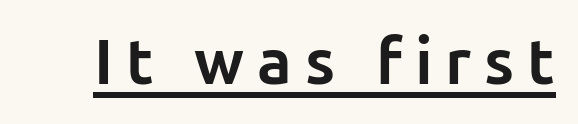
The image shows 64 px bold sans-serif type, upright; set unusually wide letter spacing (+0.2 em), underlined; low stroke contrast and a medium x-height.
